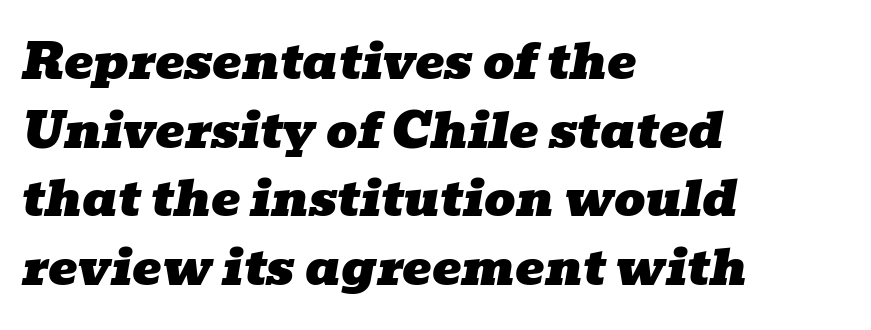
The image shows 49 px wide serif type, italic (leaning right); set left-aligned, normal line spacing (1.4x), normal letter spacing, not underlined; low stroke contrast and a medium x-height.
